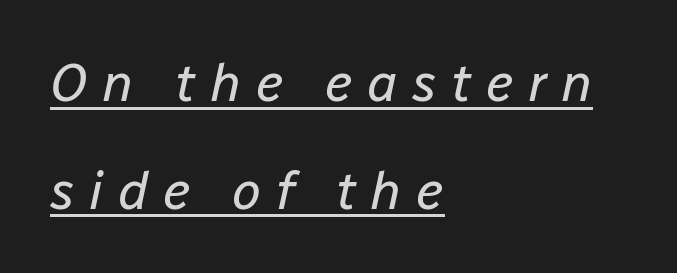
{"italic": "yes", "lean": "right", "slant_degrees": 12, "bold": "no", "weight": "regular", "width": "normal", "stroke_contrast": "low", "x_height": "medium", "monospaced": "no", "underline": "yes", "align": "left", "line_spacing": "loose", "line_spacing_ratio": 2.03, "letter_spacing": "wide", "letter_spacing_em": 0.27, "glyph_px": 53}
